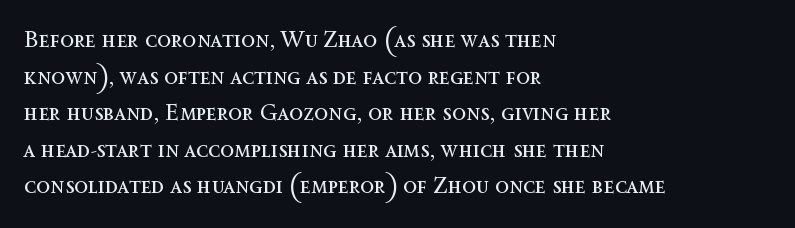
Q: Is the text bold? A: No.
Q: Is the text italic (slanted)? A: No, it is upright.
Q: Is the text underlined? A: No.
Q: How is the paragraph aligned? A: Left-aligned.
Q: Is the spacing between letters normal or unusually wide? A: Normal.
Q: Is the spacing between lines tight, normal or loose? A: Normal.
